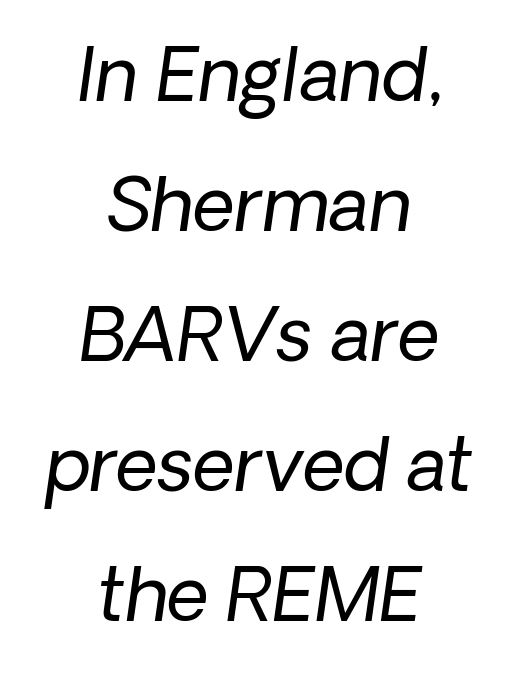
The image shows 73 px regular-weight sans-serif type; set centered, line spacing 1.78x, normal letter spacing, not underlined; low stroke contrast and a medium x-height.
